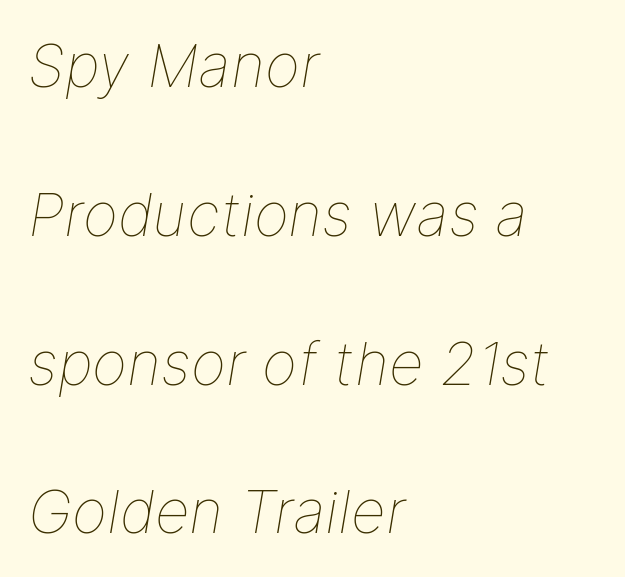
The face used here has a pronounced slope to its letters. This block would shrink considerably if given ordinary leading; it's expanded now. The baseline area is clear. The type is set solid horizontally, with unmodified tracking.
